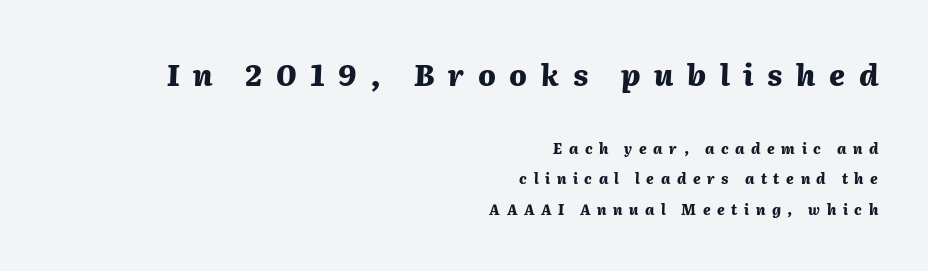
Q: Is the text bold? A: Yes.
Q: Is the text italic (slanted)? A: Yes, it leans right by about 2 degrees.
Q: Is the text underlined? A: No.
Q: How is the paragraph aligned? A: Right-aligned.
Q: Is the spacing between letters normal or unusually wide? A: Unusually wide.
Q: Is the spacing between lines tight, normal or loose? A: Loose.
Q: Which block of text is set in a larger size, the first (top) or the second (bottom)? A: The first (top) one.
Q: Width (condensed, normal, or wide)? A: Normal.
Q: Stroke contrast? A: Medium.
Q: x-height? A: Medium.
Q: Monospaced? A: No.
